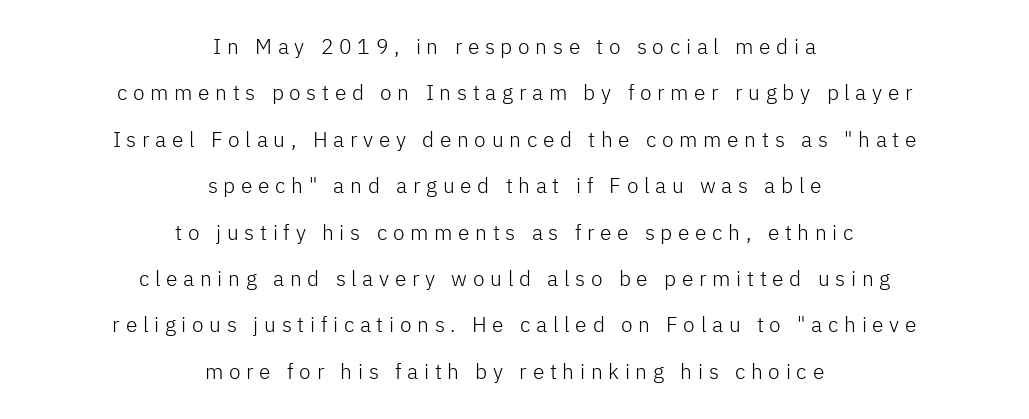
This block would shrink considerably if given ordinary leading; it's expanded now. Where is the straight margin? There isn't one; the lines are centered. The tracking reads as deliberately expanded to a designer's eye. Upright lettering throughout.
